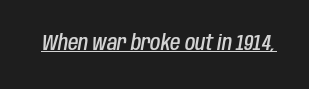
The image shows 21 px text type, italic (leaning right); set normal letter spacing, underlined.
